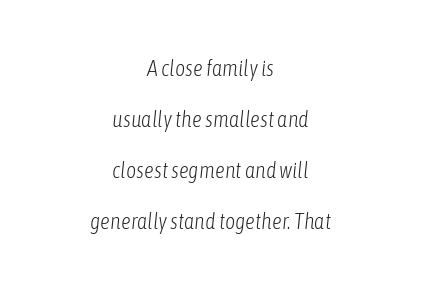
{"italic": "yes", "lean": "right", "slant_degrees": 6, "bold": "no", "underline": "no", "align": "center", "line_spacing": "loose", "line_spacing_ratio": 2.32, "letter_spacing": "normal", "letter_spacing_em": 0.0, "glyph_px": 22}
